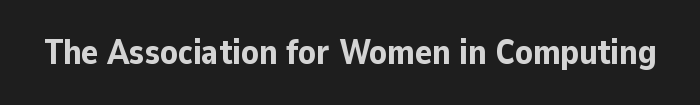
Tall strokes in this sample are plumb rather than angled. Varying glyph widths throughout — classic text-font behaviour. Default kerning and tracking; the words read as compact shapes. Its strokes are broad and dark, the hallmark of bold type. Quick note: underline off.
